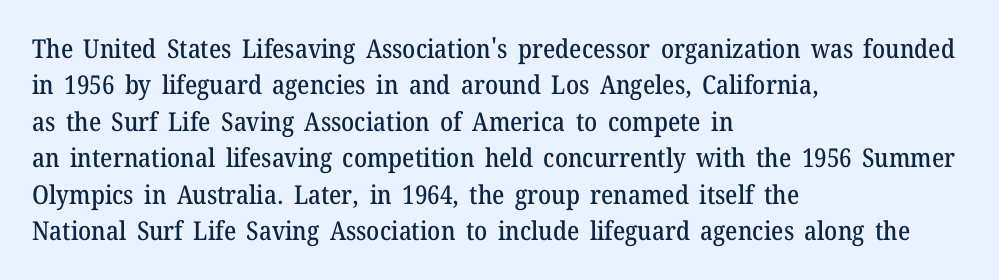
{"italic": "no", "underline": "no", "align": "left", "line_spacing": "normal", "line_spacing_ratio": 1.4, "letter_spacing": "normal", "letter_spacing_em": 0.0, "glyph_px": 26}
